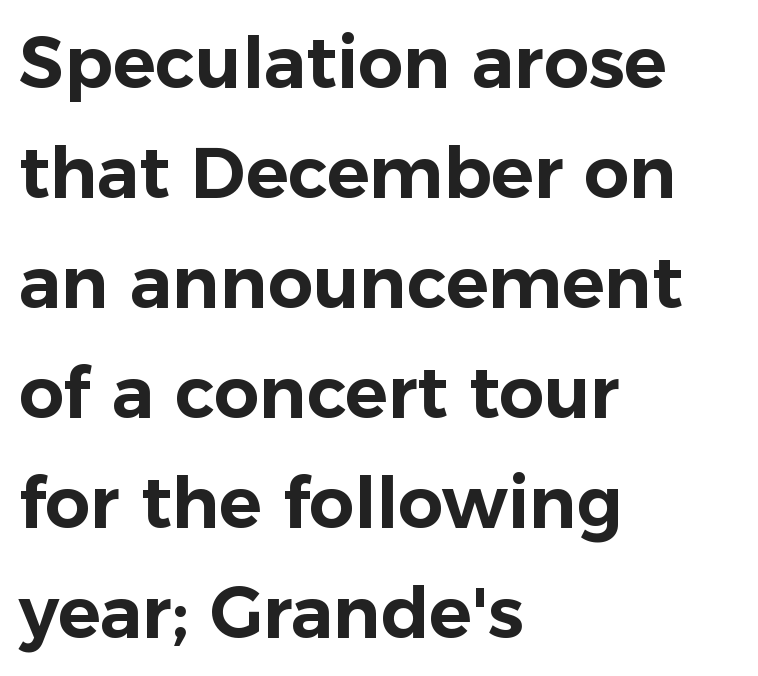
Q: Is the text italic (slanted)? A: No, it is upright.
Q: Is the typeface a serif or a sans-serif typeface? A: Sans-serif.
Q: Is the text underlined? A: No.
Q: How is the paragraph aligned? A: Left-aligned.
Q: Is the spacing between letters normal or unusually wide? A: Normal.
Q: Is the spacing between lines tight, normal or loose? A: Normal.
Q: Width (condensed, normal, or wide)? A: Normal.
Q: Stroke contrast? A: Low.
Q: x-height? A: Medium.
Q: Monospaced? A: No.
